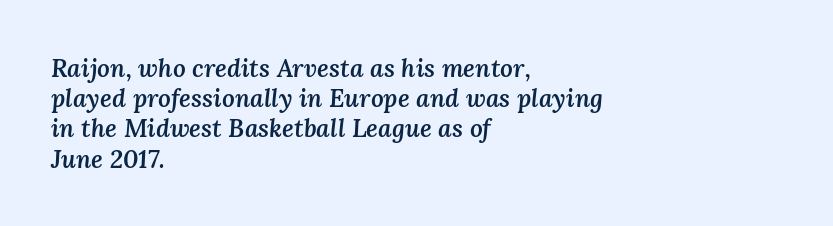
{"italic": "yes", "lean": "right", "slant_degrees": 3, "bold": "semi", "underline": "no", "align": "left", "line_spacing_ratio": 1.21, "letter_spacing": "normal", "letter_spacing_em": 0.0, "glyph_px": 25}
